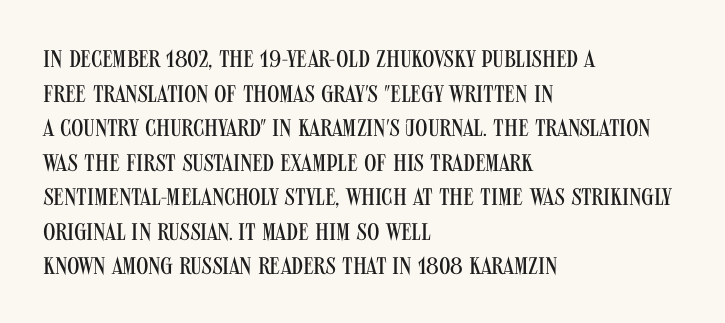
Q: Is the text bold? A: No.
Q: Is the text italic (slanted)? A: No, it is upright.
Q: Is the text underlined? A: No.
Q: How is the paragraph aligned? A: Left-aligned.
Q: Is the spacing between letters normal or unusually wide? A: Normal.
Q: Is the spacing between lines tight, normal or loose? A: Normal.
